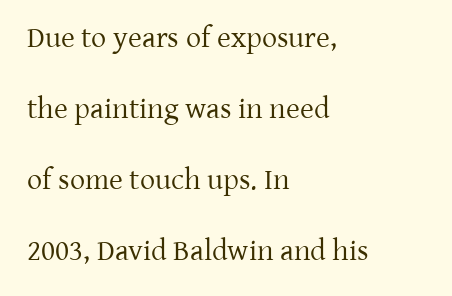
The image shows 30 px regular-weight serif type, upright; set left-aligned, loose line spacing (2.37x), normal letter spacing, not underlined; low stroke contrast and a medium x-height.
